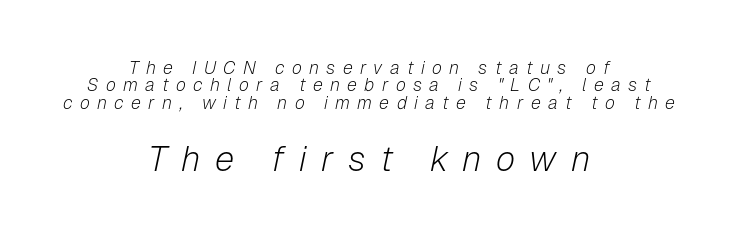
These lines are rendered in a variable-pitch font. The paragraph has two soft edges and a firm central axis. The rendering uses a small line-height, squeezing the rows. A light-to-regular cut is what we see here. The horizontal fit of the characters is loose and conspicuously gappy. A bare baseline throughout the passage.
